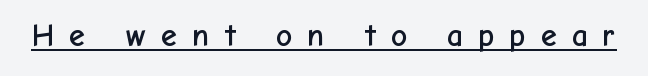
Characters remain perfectly vertical along every line. Spacing verdict: proportional, widths tailored to each character. The rendering uses the underline text-decoration. Glyph-to-glyph distance is far greater than everyday printed text.
